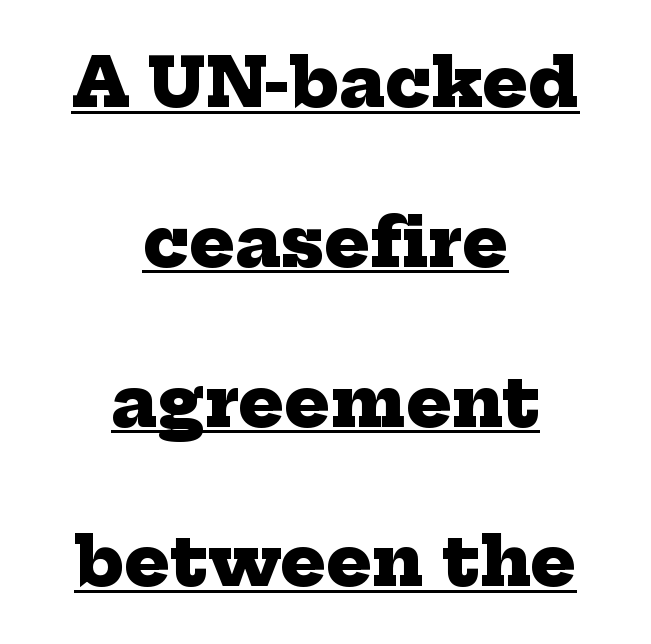
{"serif": "yes", "bold": "yes", "weight": "heavy", "width": "normal", "stroke_contrast": "low", "x_height": "medium", "monospaced": "no", "underline": "yes", "align": "center", "line_spacing": "loose", "line_spacing_ratio": 2.35, "letter_spacing": "normal", "letter_spacing_em": 0.0, "glyph_px": 68}
